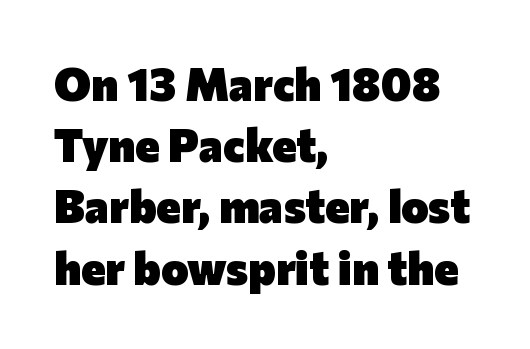
Spacing verdict: proportional, widths tailored to each character. Typeset ragged right — the left edge is the straight one. Normally led — the rows are evenly, conventionally spaced. Italic: no, the glyphs are upright roman. Bold? Absolutely — the strokes are thick and heavy. How are the letters spaced? Ordinarily, with no added tracking.
